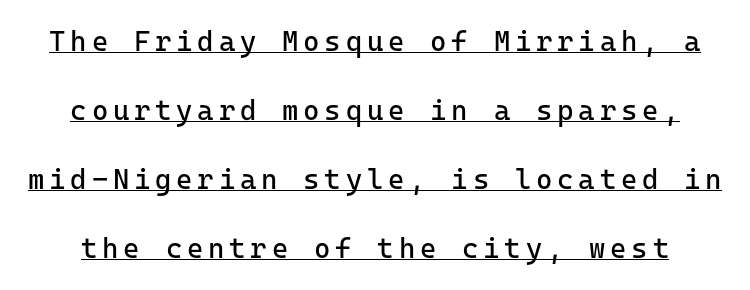
{"serif": "no", "italic": "no", "bold": "no", "weight": "regular", "width": "normal", "stroke_contrast": "low", "x_height": "medium", "underline": "yes", "line_spacing": "loose", "line_spacing_ratio": 2.46, "glyph_px": 28}
